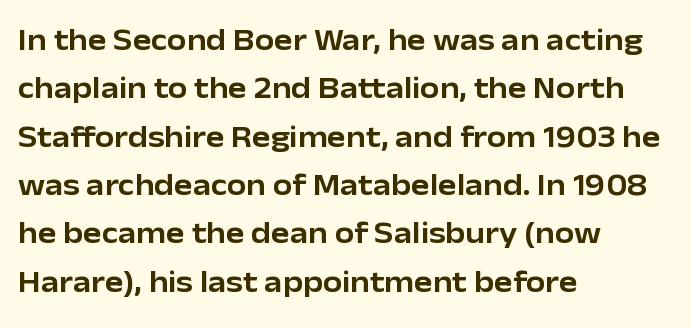
Is there much room between lines? A standard amount, neither cramped nor airy. Style check: upright. The letterforms sit shoulder to shoulder at normal distance. Horizontally, the lines are justified to the leading edge only. Nothing sits at the stroke ends, so this counts as sans-serif.
